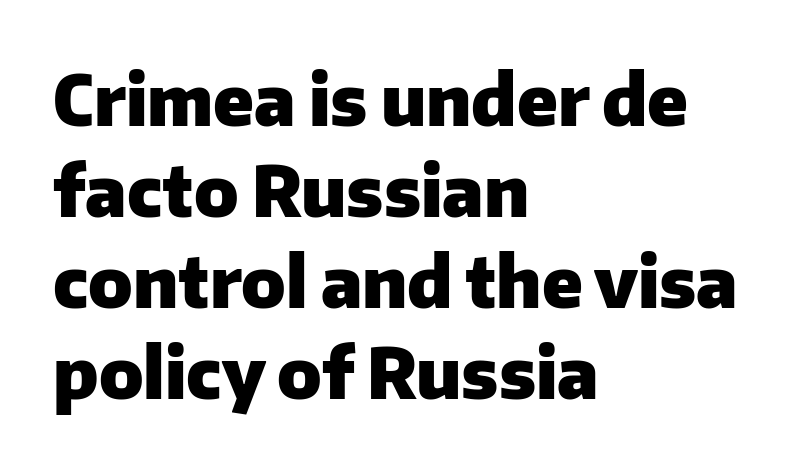
The image shows 70 px heavy sans-serif type, upright; set left-aligned, normal line spacing (1.3x), normal letter spacing, not underlined; low stroke contrast and a medium x-height.
